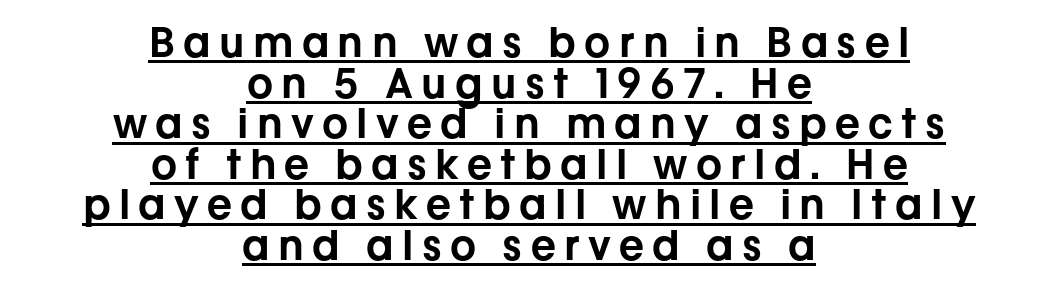
Decoration check: the copy is underlined. The letters stand straight up with perfectly vertical stems. The type family on display is of the sans-serif kind. The tracking jumps out immediately: characters are airy and widely separated. A typesetter would call this proportional, since set widths differ per character.
